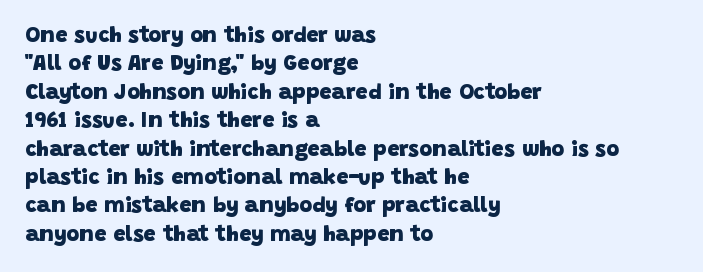
Q: Is the text bold? A: Yes.
Q: Is the text underlined? A: No.
Q: How is the paragraph aligned? A: Left-aligned.
Q: Is the spacing between letters normal or unusually wide? A: Normal.
Q: Is the spacing between lines tight, normal or loose? A: Normal.
